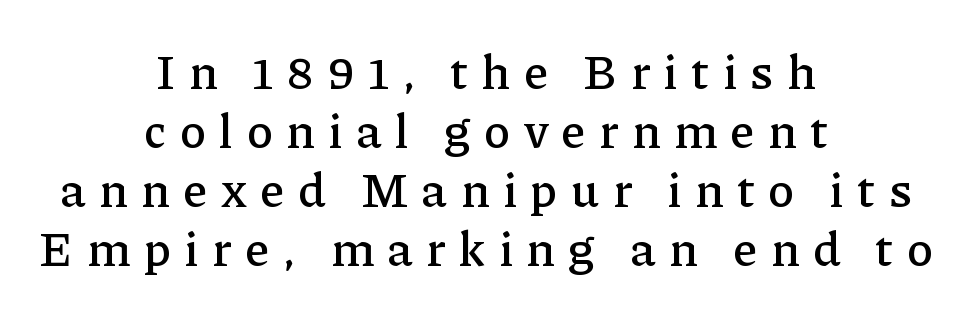
The image shows 48 px serif type, upright; set centered, line spacing 1.23x, unusually wide letter spacing (+0.28 em), not underlined; low stroke contrast and a medium x-height.
